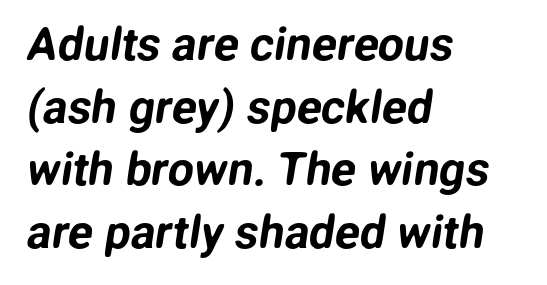
The image shows 46 px sans-serif type; set left-aligned, normal line spacing (1.36x), normal letter spacing, not underlined; low stroke contrast and a medium x-height.
